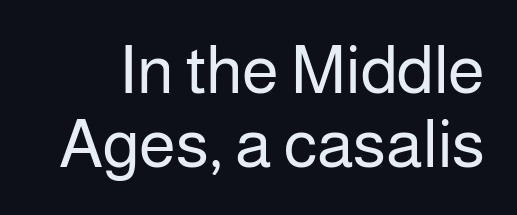
How would I describe the line gaps? Narrow and economical. The gaps between neighbouring characters are ordinary and unremarkable. Anything drawn beneath the words? Only blank space. Nothing sits at the stroke ends, so this counts as sans-serif.
